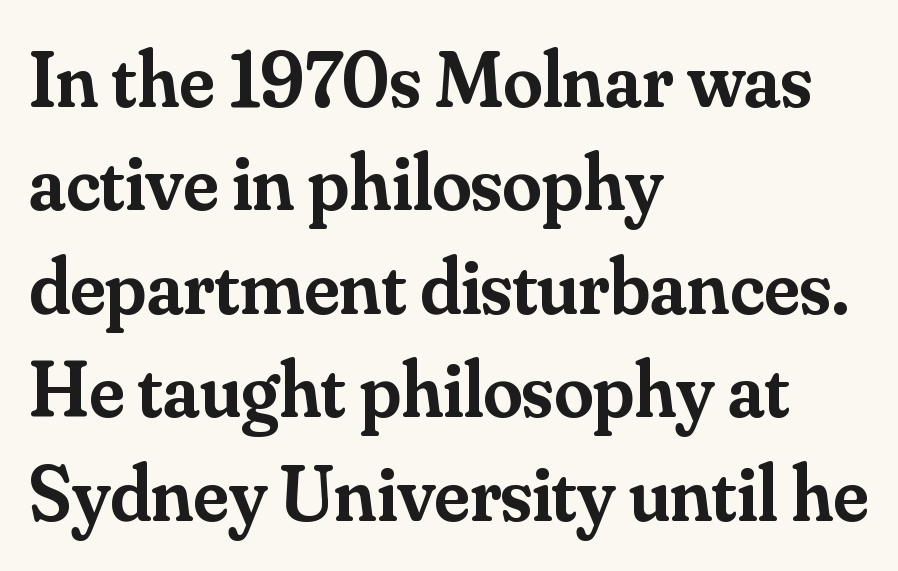
{"serif": "yes", "italic": "no", "bold": "semi", "weight": "semibold", "width": "normal", "stroke_contrast": "medium", "x_height": "small", "monospaced": "no", "underline": "no", "align": "left", "line_spacing": "normal", "line_spacing_ratio": 1.31, "letter_spacing": "normal", "letter_spacing_em": 0.0, "glyph_px": 79}
